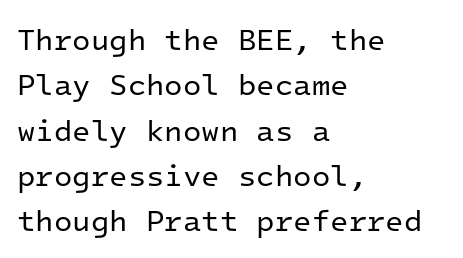
Q: Is the text bold? A: No.
Q: Is the text italic (slanted)? A: No, it is upright.
Q: Is the typeface a serif or a sans-serif typeface? A: Sans-serif.
Q: Is the text underlined? A: No.
Q: How is the paragraph aligned? A: Left-aligned.
Q: Is the spacing between letters normal or unusually wide? A: Normal.
Q: Is the spacing between lines tight, normal or loose? A: Normal.
Q: Width (condensed, normal, or wide)? A: Normal.
Q: Stroke contrast? A: Low.
Q: x-height? A: Medium.
Q: Monospaced? A: Yes.
